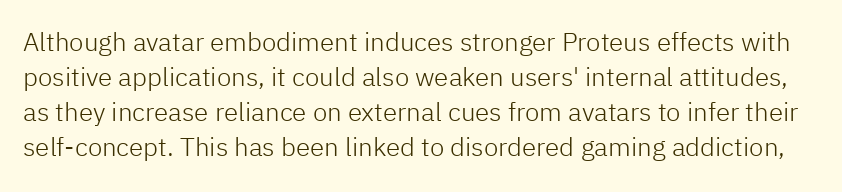
{"italic": "no", "bold": "no", "underline": "no", "line_spacing": "normal", "line_spacing_ratio": 1.35, "letter_spacing": "normal", "letter_spacing_em": 0.0, "glyph_px": 26}
